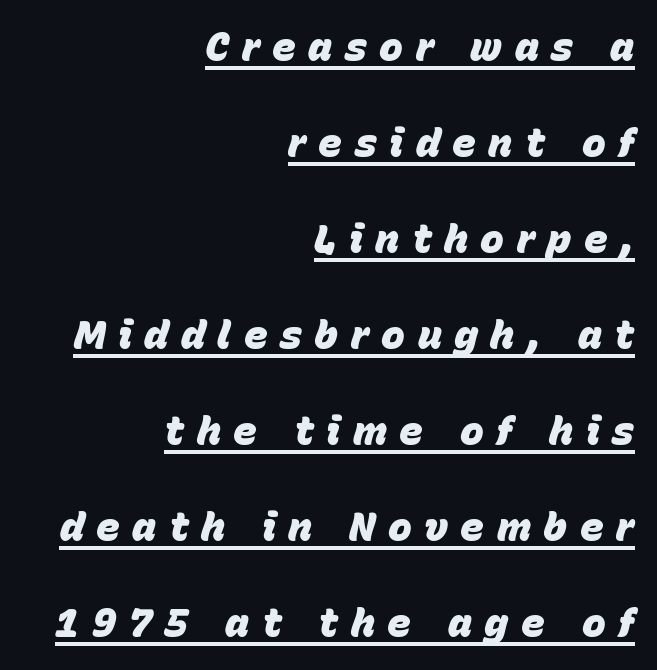
Inter-character spacing is expanded well beyond the font's built-in metrics. This is heavy type, rendered in bold. Every word sits above its own underline. Students, observe: this is what heavily led, spacious text looks like. Varying glyph widths throughout — classic text-font behaviour. The text carries the slant typical of an italic or oblique font.
